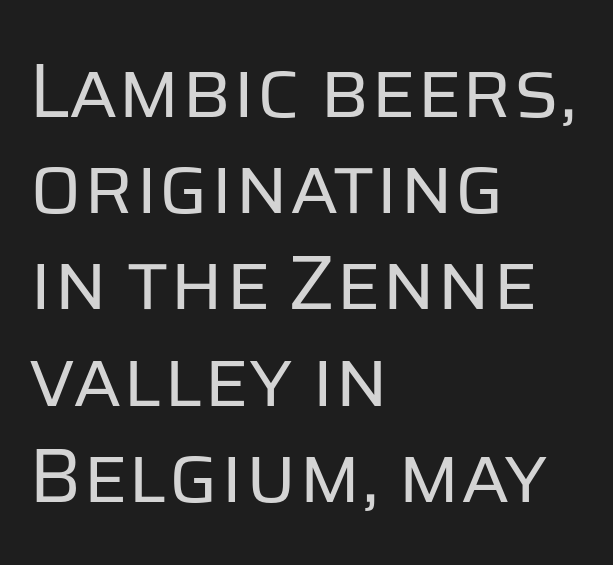
Horizontally, the lines are justified to the leading edge only. Default kerning and tracking; the words read as compact shapes. Descender tails drop into unmarked territory. Baseline-to-baseline distance is the conventional proportion of letter height. The typesetting does not lean heavy: it is not bold. When letters stand straight like this, we call the style roman or upright.
